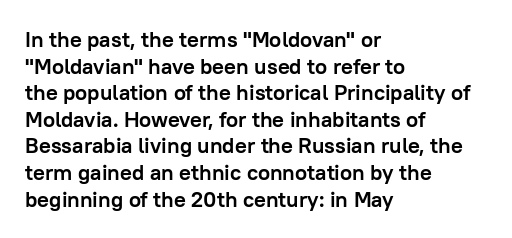
Which margin do the lines hug? The left one — the right edge is uneven. Weight check: bold — yes, fully. Tracking here is standard; glyphs follow each other at the usual distance. Unlike italic type, these characters show no tilt at all. Just letters on the line, the space beneath them empty.
